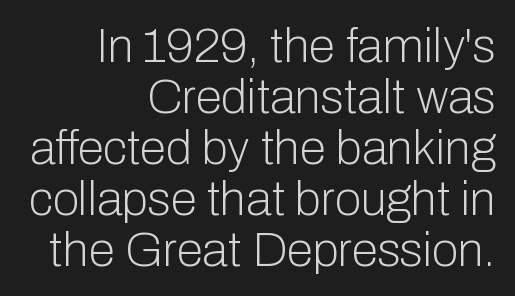
{"serif": "no", "italic": "no", "bold": "no", "weight": "light", "width": "normal", "stroke_contrast": "low", "x_height": "medium", "monospaced": "no", "underline": "no", "align": "right", "line_spacing": "tight", "line_spacing_ratio": 1.06, "letter_spacing": "normal", "letter_spacing_em": 0.0, "glyph_px": 48}
